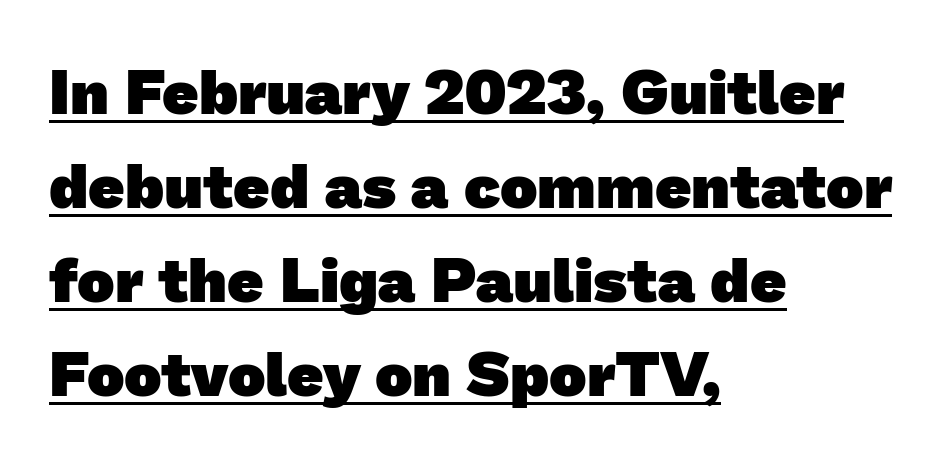
{"serif": "no", "bold": "yes", "weight": "heavy", "width": "normal", "stroke_contrast": "low", "x_height": "medium", "monospaced": "no", "underline": "yes", "align": "left", "line_spacing": "normal", "line_spacing_ratio": 1.49, "letter_spacing": "normal", "letter_spacing_em": 0.0, "glyph_px": 63}
